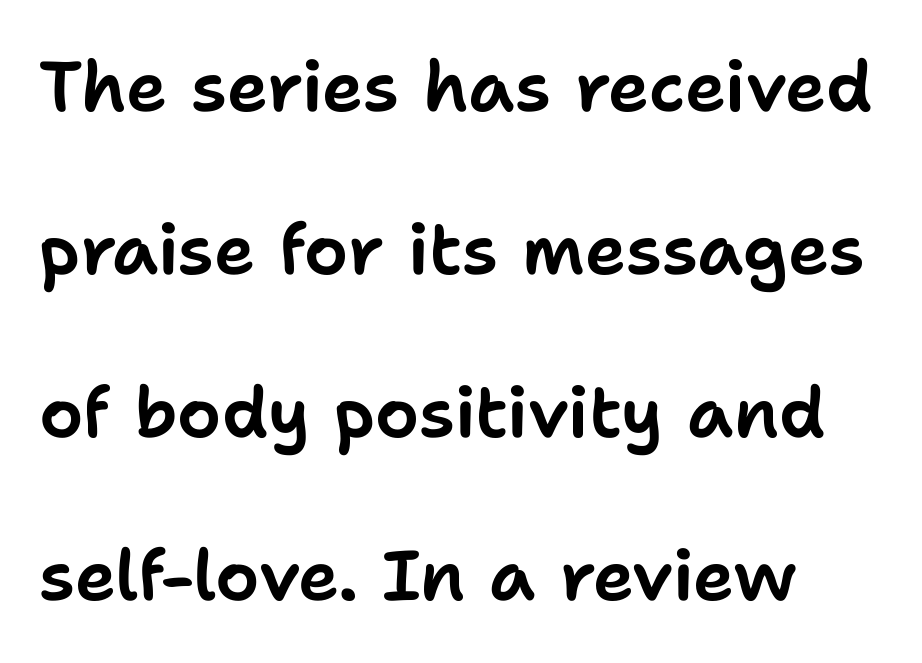
Q: Is the text italic (slanted)? A: No, it is upright.
Q: Is the typeface a serif or a sans-serif typeface? A: Sans-serif.
Q: Is the text underlined? A: No.
Q: How is the paragraph aligned? A: Left-aligned.
Q: Is the spacing between letters normal or unusually wide? A: Normal.
Q: Is the spacing between lines tight, normal or loose? A: Loose.
Q: Width (condensed, normal, or wide)? A: Normal.
Q: Stroke contrast? A: Low.
Q: x-height? A: Medium.
Q: Monospaced? A: No.
